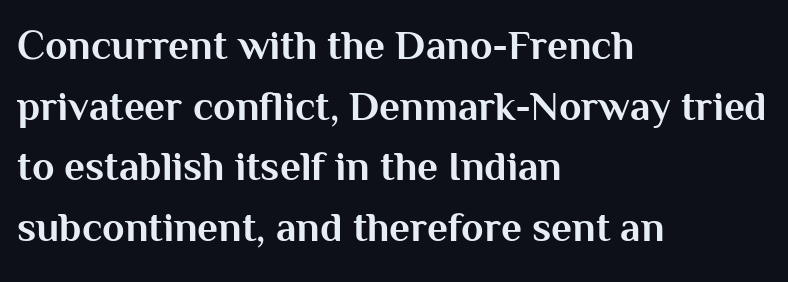
Q: Is the text bold? A: Yes.
Q: Is the text italic (slanted)? A: No, it is upright.
Q: Is the typeface a serif or a sans-serif typeface? A: Sans-serif.
Q: Is the text underlined? A: No.
Q: How is the paragraph aligned? A: Left-aligned.
Q: Is the spacing between letters normal or unusually wide? A: Normal.
Q: Is the spacing between lines tight, normal or loose? A: Normal.
Q: Width (condensed, normal, or wide)? A: Normal.
Q: Stroke contrast? A: Medium.
Q: x-height? A: Medium.
Q: Monospaced? A: No.
